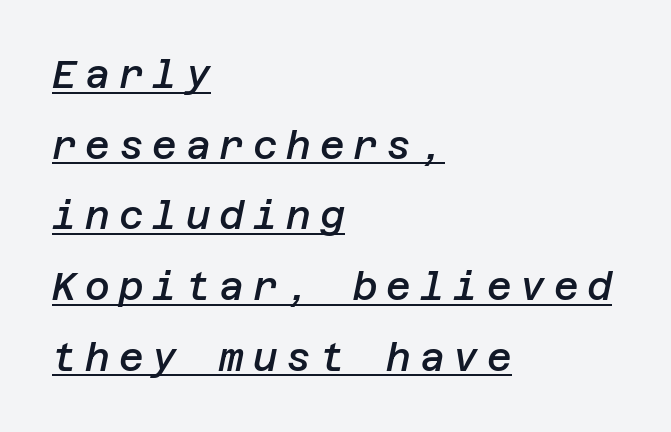
The image shows 38 px semibold type, italic (leaning right); set left-aligned, line spacing 1.86x, unusually wide letter spacing (+0.23 em), underlined; low stroke contrast and a large x-height.
